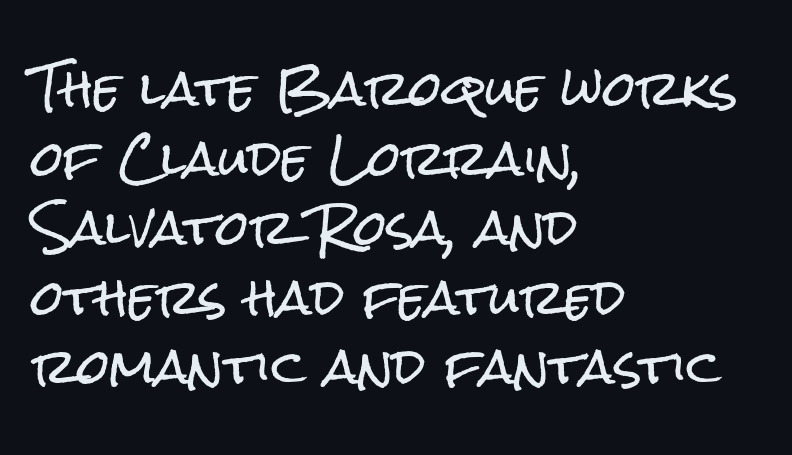
Q: Is the text italic (slanted)? A: No, it is upright.
Q: Is the typeface a serif or a sans-serif typeface? A: Sans-serif.
Q: Is the text underlined? A: No.
Q: How is the paragraph aligned? A: Left-aligned.
Q: Is the spacing between letters normal or unusually wide? A: Normal.
Q: Is the spacing between lines tight, normal or loose? A: Normal.
Q: Width (condensed, normal, or wide)? A: Condensed.
Q: Stroke contrast? A: Low.
Q: x-height? A: Medium.
Q: Monospaced? A: No.
